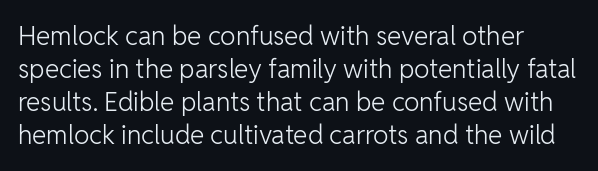
The image shows 26 px text type, upright; set normal line spacing (1.27x), normal letter spacing, not underlined.
